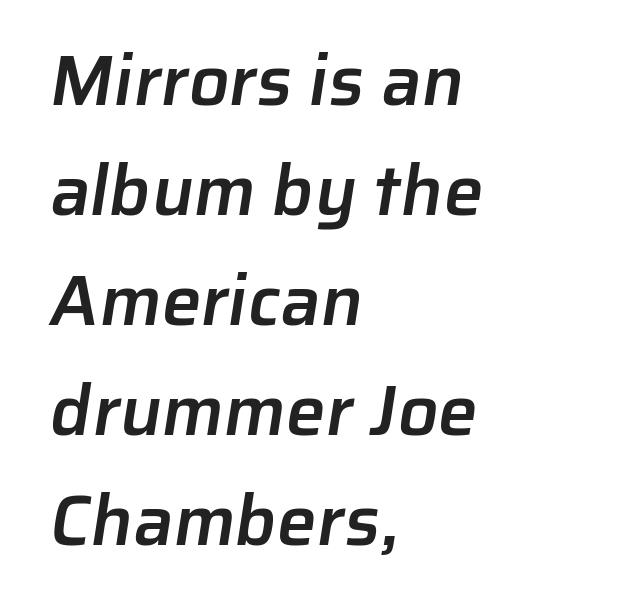
On the weight axis this lands at semibold, roughly 600. This rendering uses left alignment, leaving the right contour irregular. This is sans-serif lettering, the kind often seen on screens and signage. Only glyphs here, with clear space below each row. Think of a printed novel: that variable character pitch is what you see here.
